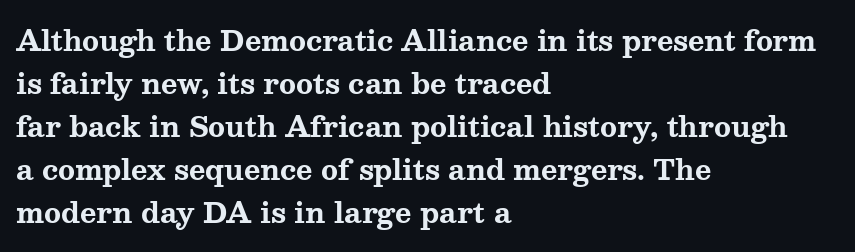
{"serif": "yes", "italic": "no", "bold": "yes", "weight": "bold", "width": "wide", "stroke_contrast": "medium", "x_height": "medium", "monospaced": "no", "underline": "no", "align": "left", "line_spacing": "normal", "line_spacing_ratio": 1.54, "letter_spacing": "normal", "letter_spacing_em": 0.0, "glyph_px": 28}
